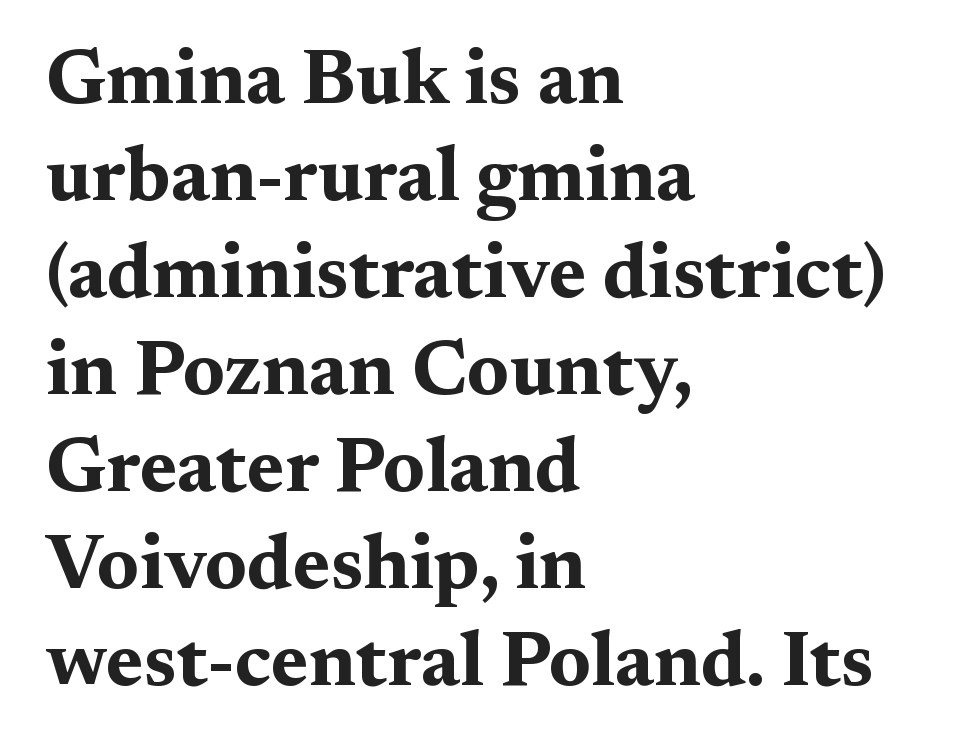
The image shows 77 px bold, wide serif type, upright; set left-aligned, normal line spacing (1.26x), normal letter spacing, not underlined; medium stroke contrast and a medium x-height.
